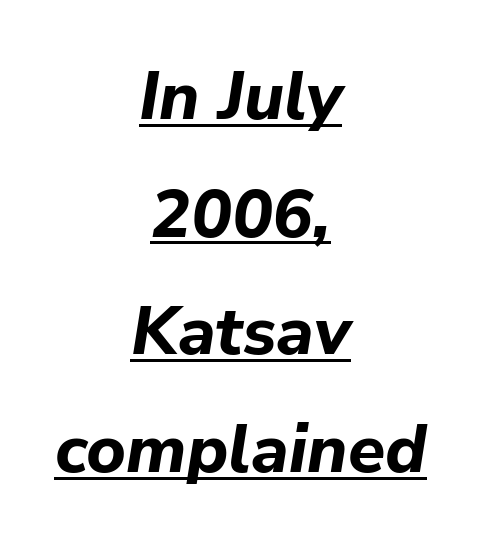
The image shows 68 px bold type, italic (leaning right); set centered, line spacing 1.73x, normal letter spacing, underlined; low stroke contrast and a medium x-height.
